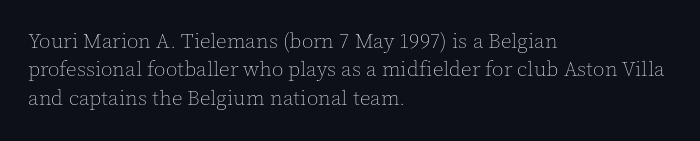
Evenly set lines give the paragraph a standard silhouette. Students, note that the glyphs here touch the page at normal intervals. In terms of posture, this sample is upright. Typeset ragged right — the left edge is the straight one.
